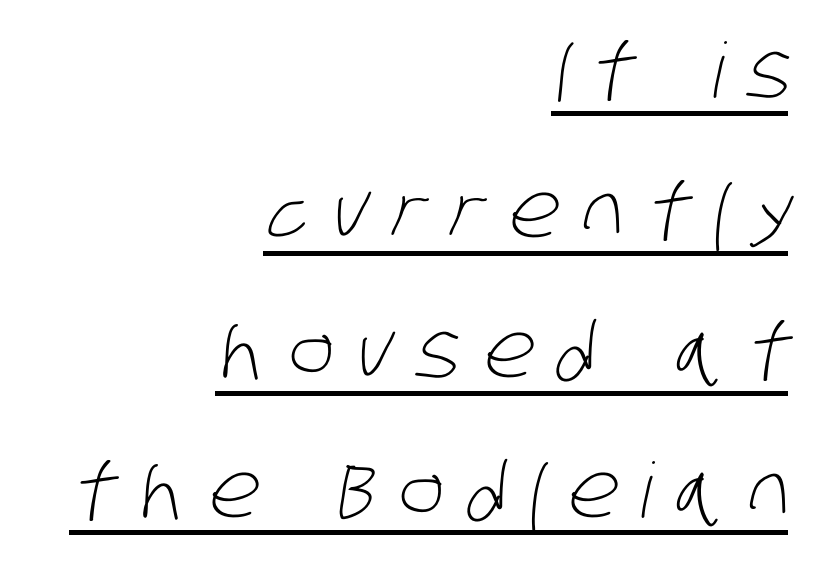
Q: Is the text bold? A: No.
Q: Is the typeface a serif or a sans-serif typeface? A: Sans-serif.
Q: Is the text underlined? A: Yes.
Q: How is the paragraph aligned? A: Right-aligned.
Q: Is the spacing between letters normal or unusually wide? A: Unusually wide.
Q: Width (condensed, normal, or wide)? A: Condensed.
Q: Stroke contrast? A: Low.
Q: x-height? A: Large.
Q: Monospaced? A: No.
